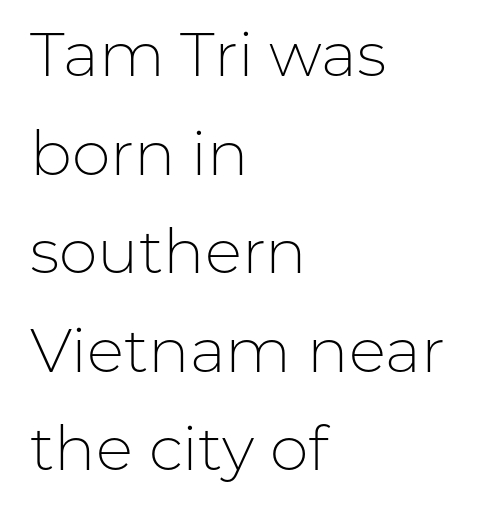
The image shows 62 px light sans-serif type, upright; set left-aligned, normal line spacing (1.59x), normal letter spacing, not underlined; low stroke contrast and a medium x-height.
